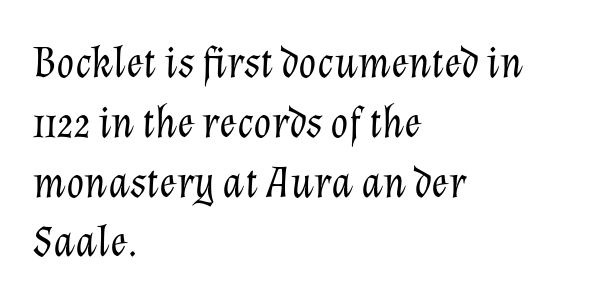
Q: Is the text bold? A: No.
Q: Is the text italic (slanted)? A: Yes, it leans right by about 12 degrees.
Q: Is the text underlined? A: No.
Q: How is the paragraph aligned? A: Left-aligned.
Q: Is the spacing between letters normal or unusually wide? A: Normal.
Q: Is the spacing between lines tight, normal or loose? A: Normal.
Q: Width (condensed, normal, or wide)? A: Normal.
Q: Stroke contrast? A: Low.
Q: x-height? A: Medium.
Q: Monospaced? A: No.
